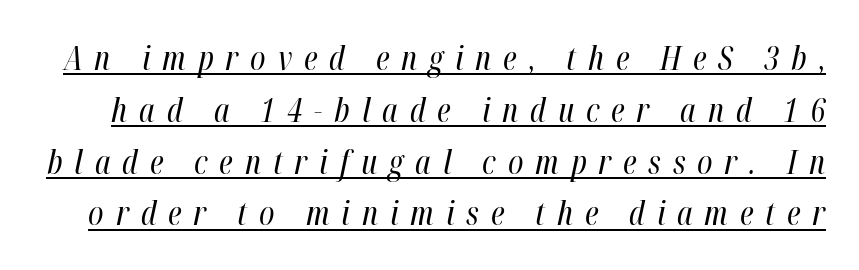
{"italic": "yes", "lean": "right", "slant_degrees": 12, "bold": "no", "weight": "regular", "width": "condensed", "stroke_contrast": "high", "x_height": "medium", "monospaced": "no", "underline": "yes", "line_spacing": "normal", "line_spacing_ratio": 1.57, "letter_spacing": "wide", "letter_spacing_em": 0.36, "glyph_px": 33}
